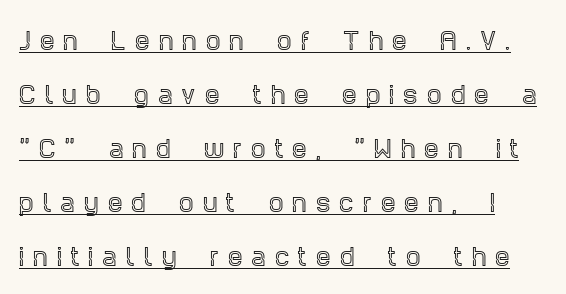
{"italic": "no", "underline": "yes", "line_spacing": "loose", "line_spacing_ratio": 2.35, "letter_spacing": "wide", "letter_spacing_em": 0.4, "glyph_px": 23}
